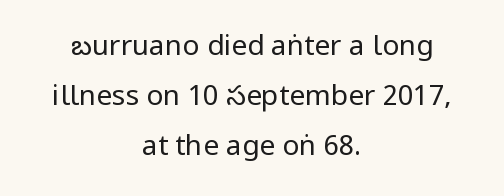
Letter spacing: default. Which margin do the lines hug? Neither — every line sits in the middle. It's the straight-up-and-down kind of type. The words here are not underlined.
